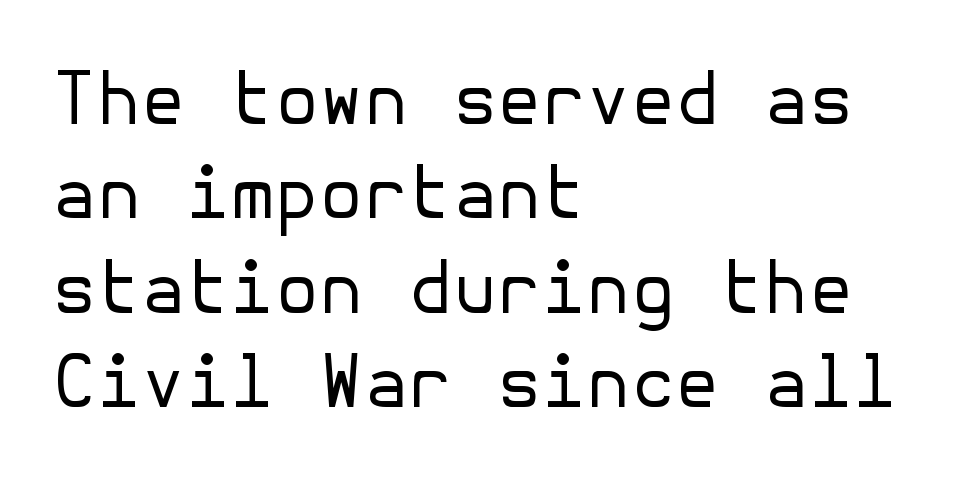
The image shows 72 px regular-weight sans-serif type, upright; set left-aligned, normal line spacing (1.31x), normal letter spacing, not underlined; low stroke contrast and a medium x-height.
